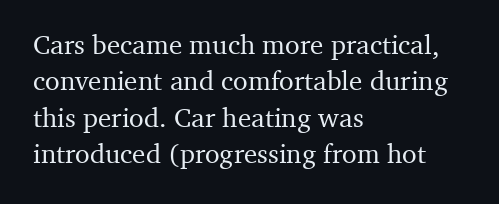
Tracking value appears to be zero — textbook default spacing. The type sits square on the baseline with zero lean. A clean baseline with only descenders dipping below it. Is the block centered? No — it sits flush against the left margin. Notice how descenders clear the ascenders below comfortably — that's standard leading.
